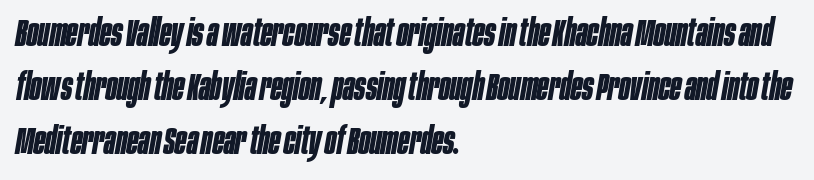
{"italic": "yes", "lean": "right", "slant_degrees": 10, "bold": "yes", "weight": "bold", "width": "condensed", "stroke_contrast": "low", "x_height": "large", "monospaced": "no", "underline": "no", "align": "left", "line_spacing": "normal", "line_spacing_ratio": 1.46, "letter_spacing": "normal", "letter_spacing_em": 0.0, "glyph_px": 37}
